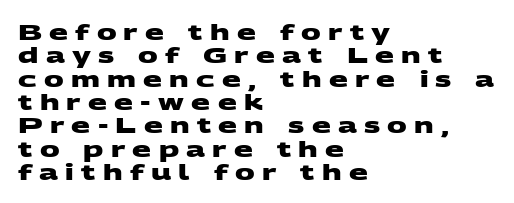
Q: Is the text bold? A: Yes.
Q: Is the text underlined? A: No.
Q: How is the paragraph aligned? A: Left-aligned.
Q: Is the spacing between letters normal or unusually wide? A: Unusually wide.
Q: Is the spacing between lines tight, normal or loose? A: Tight.
